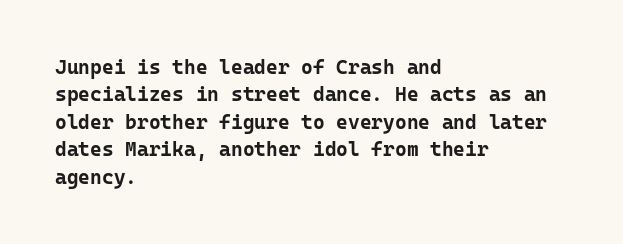
The image shows 20 px bold type, upright; set left-aligned, normal line spacing (1.37x), normal letter spacing, not underlined.
